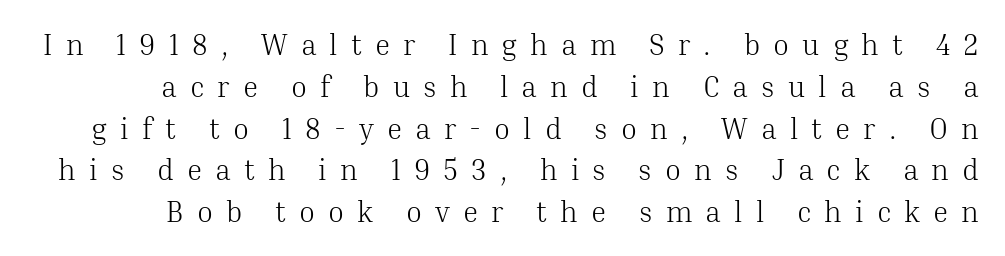
The image shows 29 px light serif type, upright; set normal line spacing (1.44x), unusually wide letter spacing (+0.45 em), not underlined; medium stroke contrast and a medium x-height.
